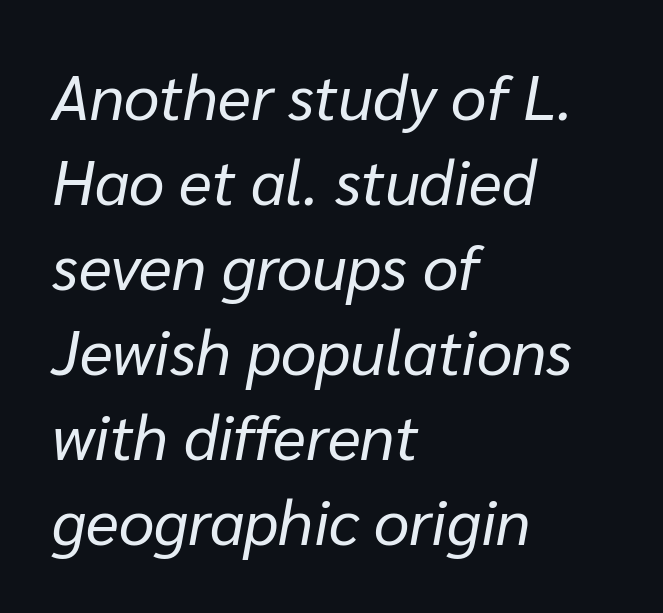
A quiet, ordinary-to-light weight characterises the typeface. Horizontal bands of white between lines are of average thickness. Only glyphs here, with clear space below each row. The typography opts for an oblique posture over an upright one. Here the designer chose a conventional face with non-uniform glyph widths.
